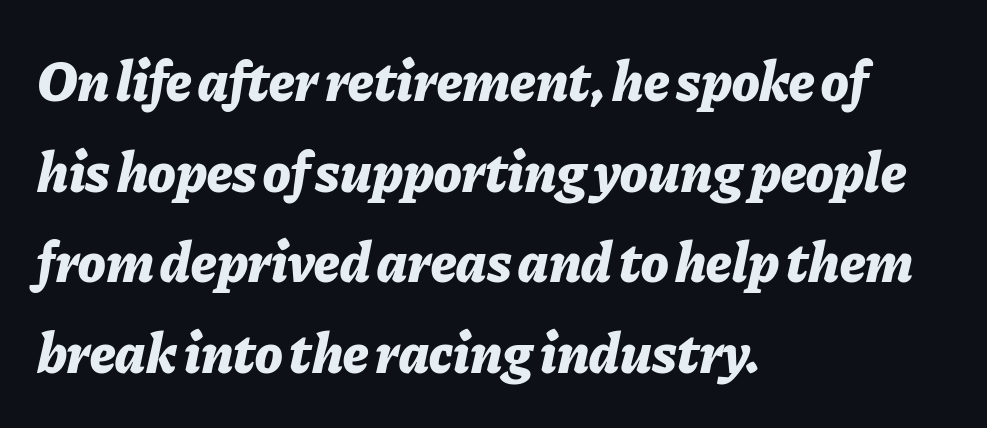
Beneath every word, the page is bare. If you drew a ruler down the left edge, every line would touch it. Varying glyph widths throughout — classic text-font behaviour. Characters are canted at an angle relative to the baseline's perpendicular. Heavy, bold letterforms.
